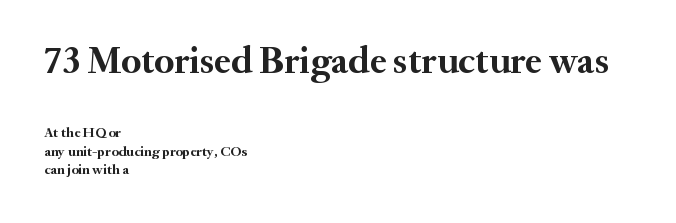
The image shows 38 px semibold serif type, upright; set left-aligned, normal line spacing (1.35x), normal letter spacing, not underlined; the first (top) block is 2.71x larger; medium stroke contrast and a small x-height.
